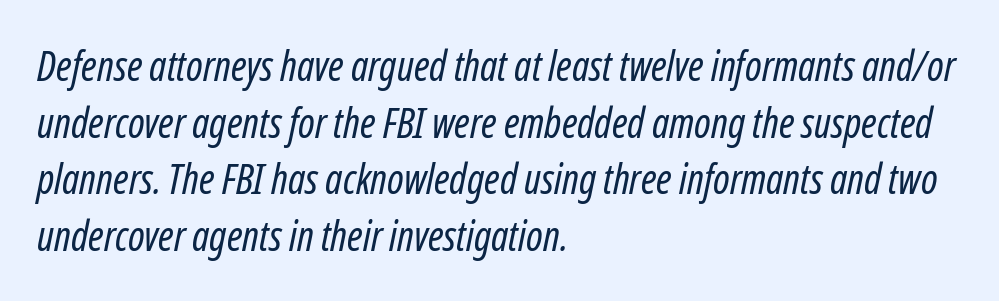
Do the characters align in a grid? No, the font is proportional. Stem width sits at or under what a default text font uses. Here the glyphs are tracked normally, forming tight word shapes. One glance says typical: line gaps are just what's usual.
